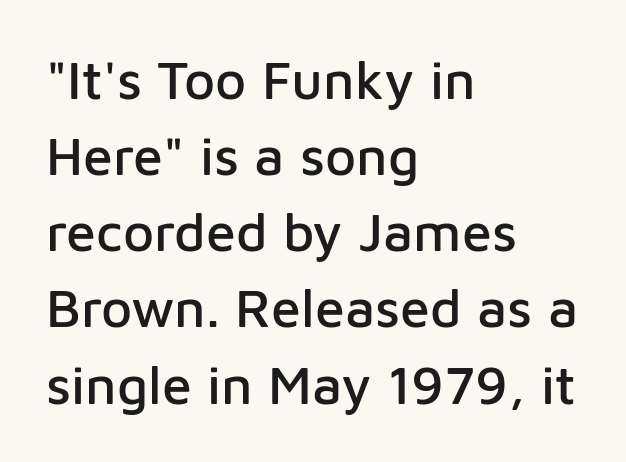
{"serif": "no", "italic": "no", "width": "normal", "stroke_contrast": "low", "x_height": "medium", "monospaced": "no", "underline": "no", "align": "left", "line_spacing": "normal", "line_spacing_ratio": 1.41, "letter_spacing": "normal", "letter_spacing_em": 0.0, "glyph_px": 54}
